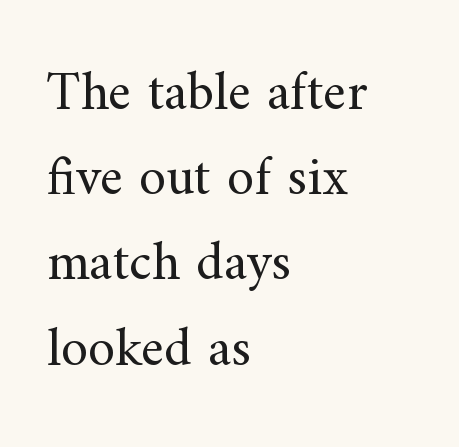
Q: Is the text bold? A: No.
Q: Is the text italic (slanted)? A: No, it is upright.
Q: Is the typeface a serif or a sans-serif typeface? A: Serif.
Q: Is the text underlined? A: No.
Q: How is the paragraph aligned? A: Left-aligned.
Q: Is the spacing between letters normal or unusually wide? A: Normal.
Q: Is the spacing between lines tight, normal or loose? A: Normal.
Q: Width (condensed, normal, or wide)? A: Normal.
Q: Stroke contrast? A: Medium.
Q: x-height? A: Small.
Q: Monospaced? A: No.
